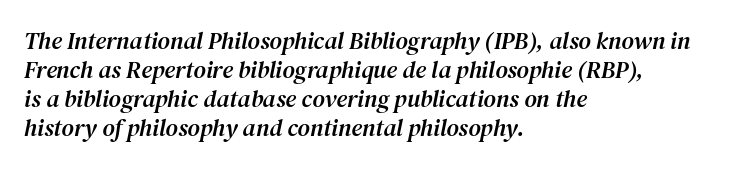
The passage shown is not underscored anywhere. Rendered with sloped, italic letterforms. Teacher's note: observe the even left margin — that is flush-left alignment. The horizontal fit of the characters is conventional and even.
